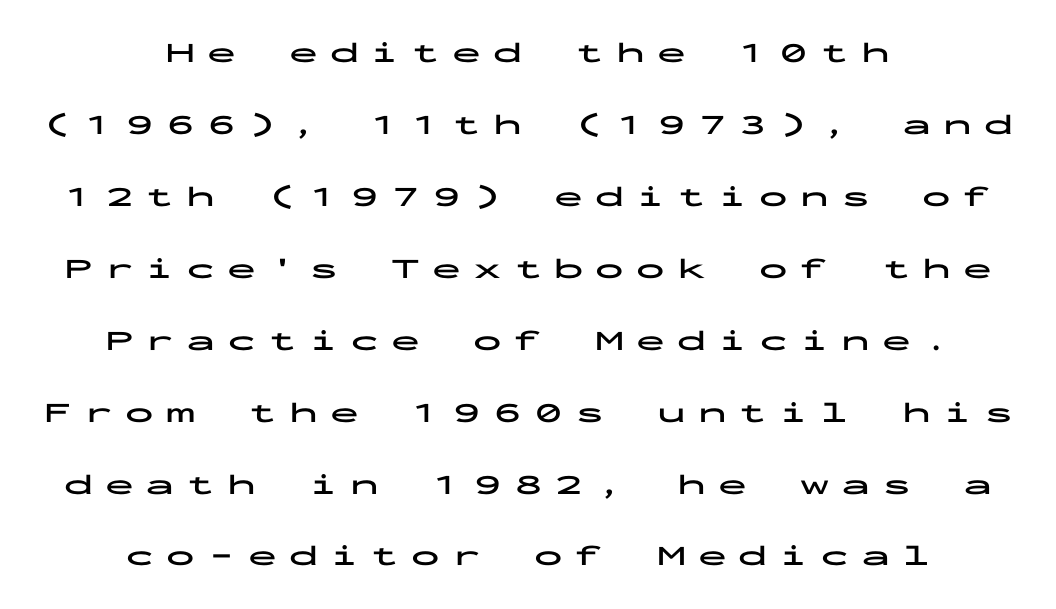
Q: Is the text bold? A: Yes.
Q: Is the text italic (slanted)? A: No, it is upright.
Q: Is the typeface a serif or a sans-serif typeface? A: Sans-serif.
Q: Is the text underlined? A: No.
Q: How is the paragraph aligned? A: Centered.
Q: Is the spacing between letters normal or unusually wide? A: Unusually wide.
Q: Is the spacing between lines tight, normal or loose? A: Loose.
Q: Width (condensed, normal, or wide)? A: Wide.
Q: Stroke contrast? A: Low.
Q: x-height? A: Medium.
Q: Monospaced? A: Yes.
